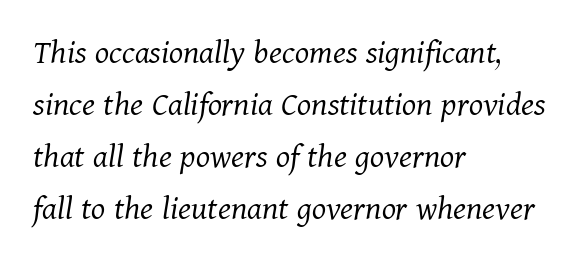
Q: Is the text bold? A: No.
Q: Is the text italic (slanted)? A: Yes, it leans right by about 11 degrees.
Q: Is the typeface a serif or a sans-serif typeface? A: Serif.
Q: Is the text underlined? A: No.
Q: How is the paragraph aligned? A: Left-aligned.
Q: Is the spacing between letters normal or unusually wide? A: Normal.
Q: Is the spacing between lines tight, normal or loose? A: Normal.
Q: Width (condensed, normal, or wide)? A: Normal.
Q: Stroke contrast? A: Medium.
Q: x-height? A: Medium.
Q: Monospaced? A: No.
